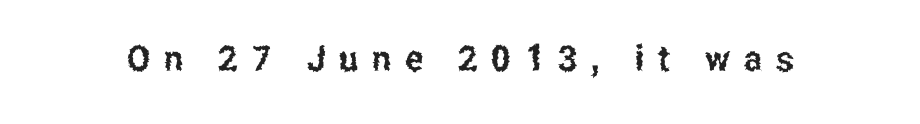
{"serif": "no", "italic": "no", "width": "condensed", "stroke_contrast": "low", "x_height": "medium", "monospaced": "no", "underline": "no", "letter_spacing": "wide", "letter_spacing_em": 0.38, "glyph_px": 36}
